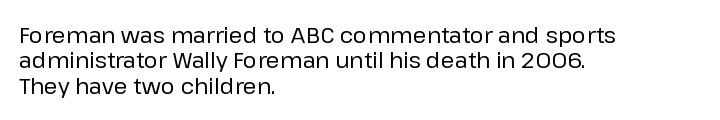
{"italic": "no", "bold": "no", "underline": "no", "align": "left", "line_spacing": "tight", "line_spacing_ratio": 1.15, "letter_spacing": "normal", "letter_spacing_em": 0.0, "glyph_px": 22}
